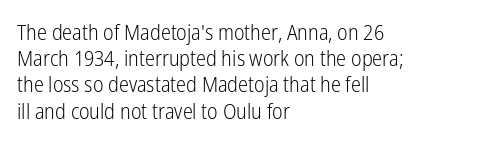
The image shows 21 px text type, upright; set left-aligned, normal line spacing (1.25x), normal letter spacing, not underlined.
